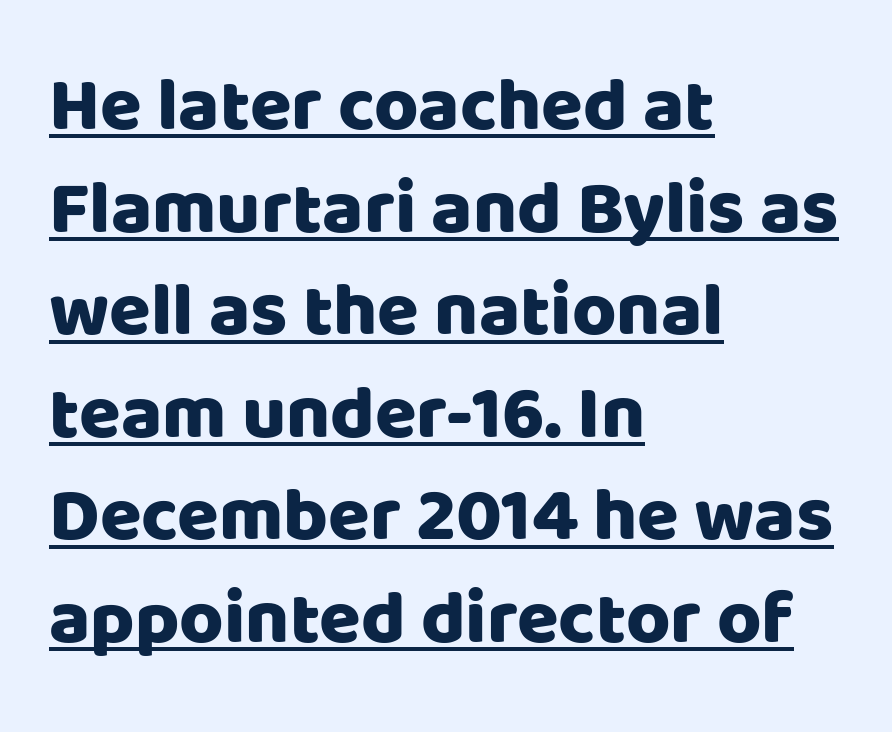
The paragraph has a hard left edge and a soft right edge. Font category for this specimen: sans-serif. This block has exactly the height ordinary leading produces. The type is set solid horizontally, with unmodified tracking.
